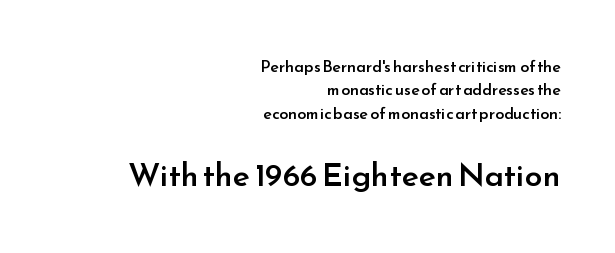
The image shows 32 px semibold sans-serif type, upright; set right-aligned, normal line spacing (1.46x), normal letter spacing, not underlined; the second (bottom) block is 2.0x larger; low stroke contrast and a small x-height.
